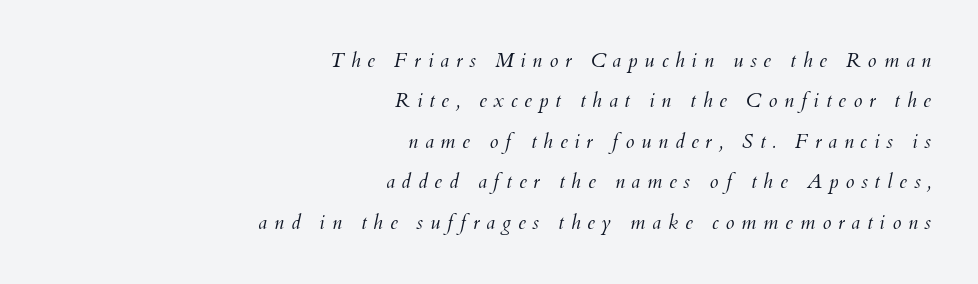
{"italic": "yes", "lean": "right", "slant_degrees": 12, "bold": "no", "underline": "no", "align": "right", "line_spacing": "loose", "line_spacing_ratio": 2.02, "letter_spacing": "wide", "letter_spacing_em": 0.34, "glyph_px": 20}
